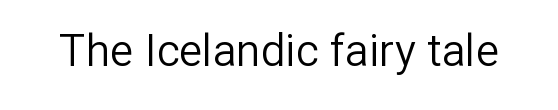
A roman cut, with each character standing at attention. Spacing between characters is what you'd get straight out of the box. A typesetter would call this proportional, since set widths differ per character. Check where the strokes stop: nothing finishes them off — pure sans.
